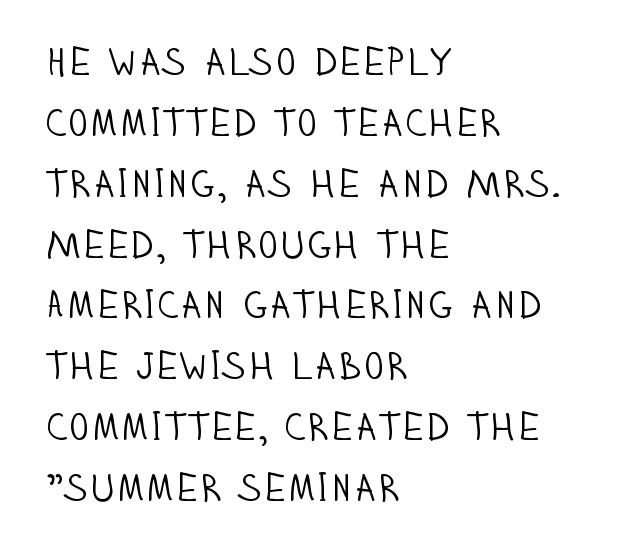
This rendering features lettering with no underline. The designer went with a sans here, leaving each stem footless. The space between consecutive lines is moderate. Leftover space on each line is placed entirely after the last word. Do the characters align in a grid? No, the font is proportional.
